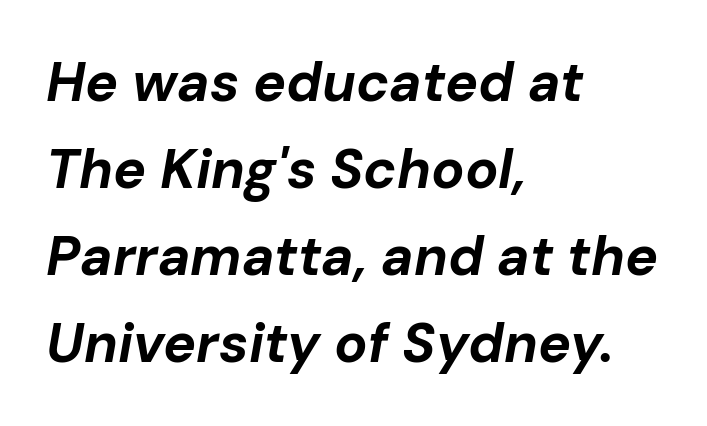
{"italic": "yes", "lean": "right", "slant_degrees": 10, "bold": "yes", "weight": "bold", "width": "normal", "stroke_contrast": "low", "x_height": "medium", "monospaced": "no", "underline": "no", "align": "left", "line_spacing": "normal", "line_spacing_ratio": 1.58, "letter_spacing": "normal", "letter_spacing_em": 0.0, "glyph_px": 55}
